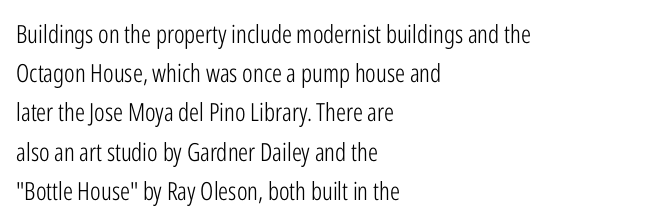
Is this a heavy cut? Hardly; it is regular or lighter. In CSS terms this would be text-align: left. Words appear dense and cohesive because spacing is normal. The gap between lines stays unmarked. Reading down the column, the eye jumps a familiar distance to each next line. This is roman type, the default non-slanted kind.
